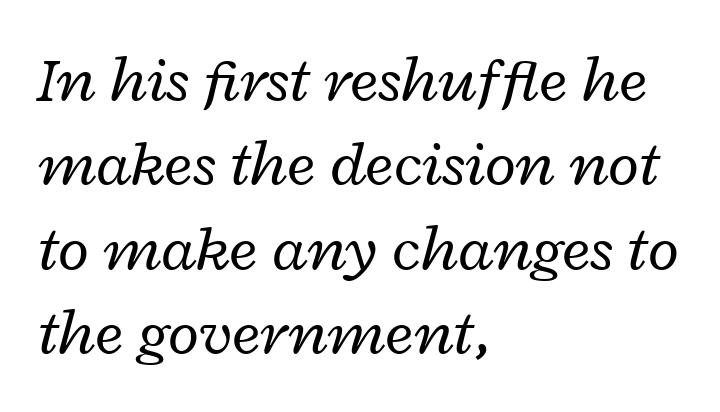
The weight tops out at a normal text grade. The space beneath each line is pristine and unruled. Horizontally, the lines are justified to the leading edge only. Characters are canted at an angle relative to the baseline's perpendicular. The line-height multiplier appears to be the usual default.
